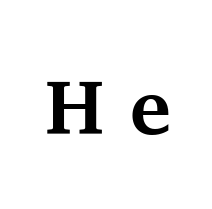
{"serif": "yes", "italic": "no", "bold": "yes", "weight": "bold", "width": "normal", "stroke_contrast": "medium", "x_height": "medium", "monospaced": "no", "underline": "no", "letter_spacing": "wide", "letter_spacing_em": 0.34, "glyph_px": 77}
